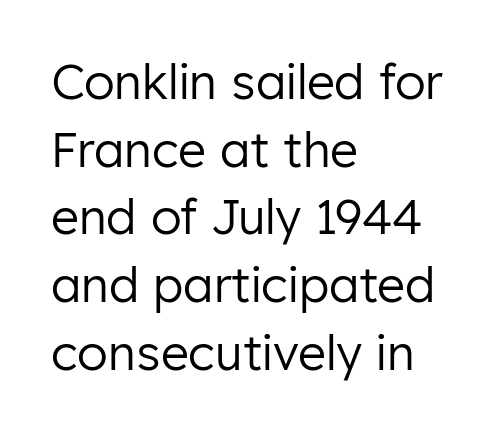
Where is the straight margin? On the left. Students, observe: this is what conventionally led text looks like. Unlike italic type, these characters show no tilt at all. Stroke mass is kept to a normal reading level or below.
